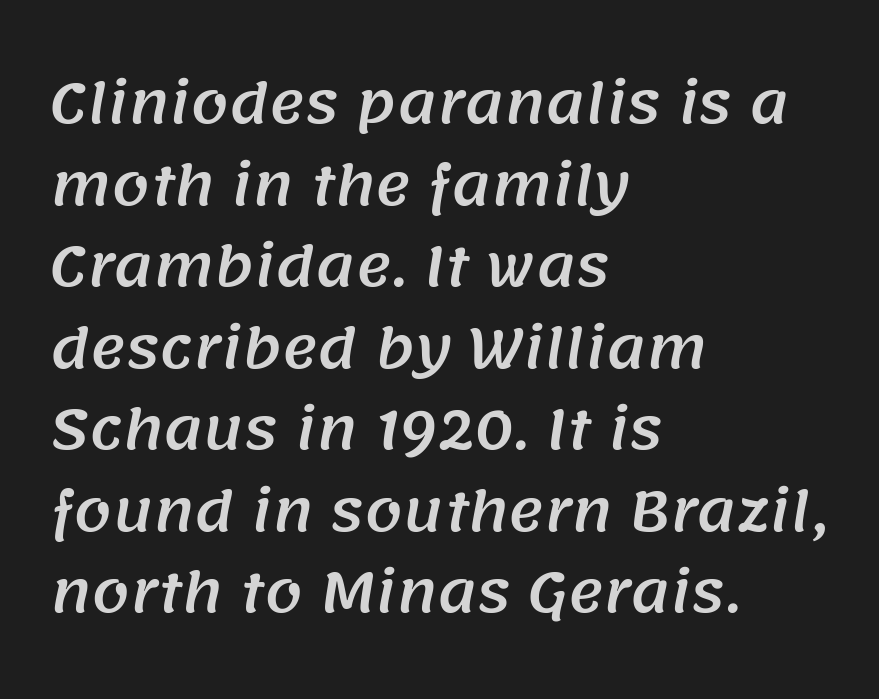
Serifs: no, the terminals of the letterforms are clean. Is the block centered? No — it sits flush against the left margin. A normal amount of white space separates one row of letters from the next. Is this a fixed-width face? No — the glyphs have proportional, varying widths.
